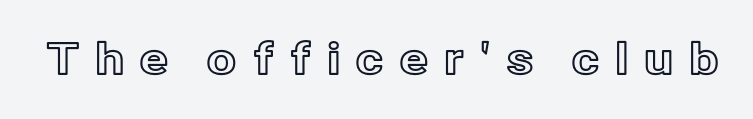
Is there any slant? The stems are plumb. You could not count columns in this text — the font is proportionally spaced. The passage shown is not underscored anywhere. This rendering widens character spacing well past its baseline value.
